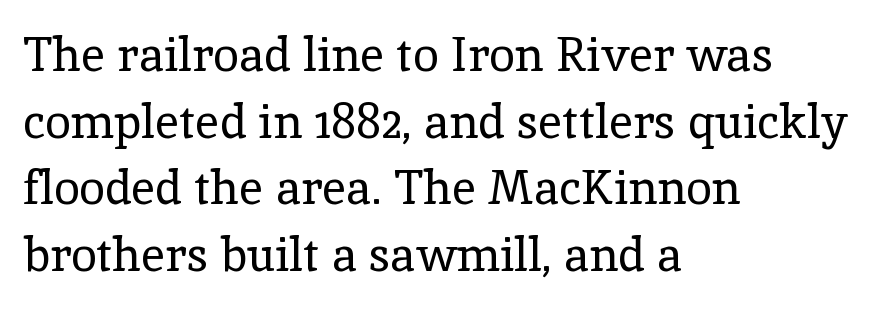
Q: Is the text bold? A: No.
Q: Is the text italic (slanted)? A: No, it is upright.
Q: Is the typeface a serif or a sans-serif typeface? A: Serif.
Q: Is the text underlined? A: No.
Q: How is the paragraph aligned? A: Left-aligned.
Q: Is the spacing between letters normal or unusually wide? A: Normal.
Q: Is the spacing between lines tight, normal or loose? A: Normal.
Q: Width (condensed, normal, or wide)? A: Normal.
Q: x-height? A: Medium.
Q: Monospaced? A: No.
